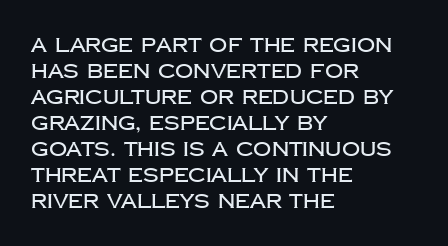
The letterforms sit shoulder to shoulder at normal distance. The lines in this sample share a left origin and differ only in where they stop. Lines of text with bare space underneath. This sample keeps an unexceptional amount of space between lines. Upright lettering throughout.
